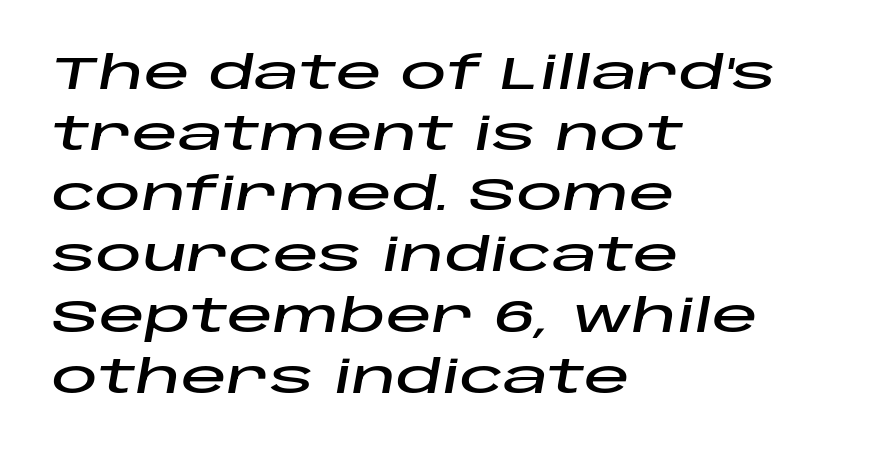
{"italic": "yes", "lean": "right", "slant_degrees": 10, "width": "wide", "stroke_contrast": "low", "x_height": "large", "monospaced": "no", "underline": "no", "align": "left", "line_spacing": "normal", "line_spacing_ratio": 1.32, "letter_spacing": "normal", "letter_spacing_em": 0.0, "glyph_px": 46}
